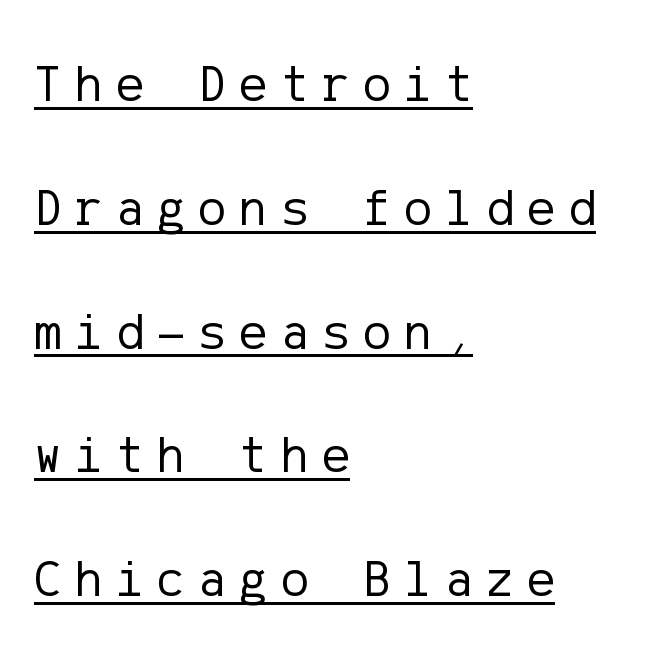
Q: Is the text bold? A: No.
Q: Is the text italic (slanted)? A: No, it is upright.
Q: Is the typeface a serif or a sans-serif typeface? A: Sans-serif.
Q: Is the text underlined? A: Yes.
Q: How is the paragraph aligned? A: Left-aligned.
Q: Is the spacing between letters normal or unusually wide? A: Unusually wide.
Q: Is the spacing between lines tight, normal or loose? A: Loose.
Q: Width (condensed, normal, or wide)? A: Normal.
Q: Stroke contrast? A: Low.
Q: x-height? A: Medium.
